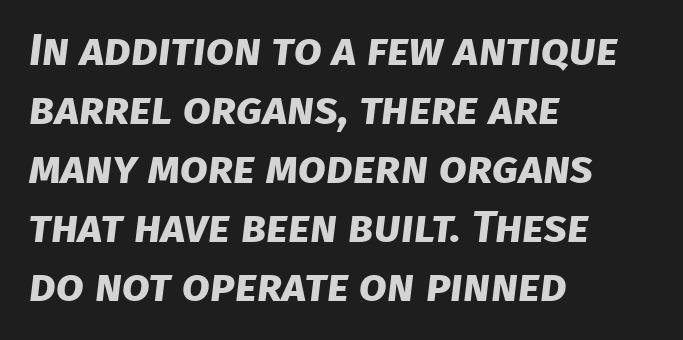
A dark, heavy texture on the line: the type is bold. Line starts are locked; line ends wander. The type family on display is of the sans-serif kind. Notice how descenders clear the ascenders below comfortably — that's standard leading. Varying glyph widths throughout — classic text-font behaviour. You could call the tracking neutral — neither tight nor loose.
